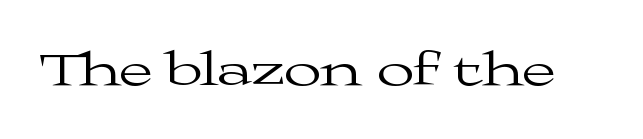
{"serif": "yes", "italic": "no", "bold": "no", "weight": "regular", "width": "wide", "stroke_contrast": "medium", "x_height": "medium", "monospaced": "no", "underline": "no", "letter_spacing": "normal", "letter_spacing_em": 0.0, "glyph_px": 49}
